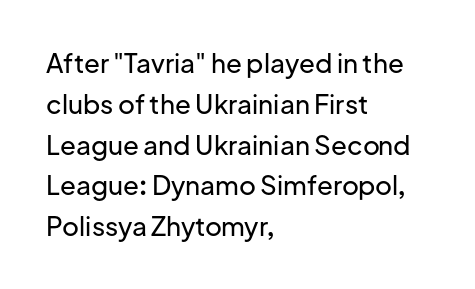
Q: Is the text italic (slanted)? A: No, it is upright.
Q: Is the text underlined? A: No.
Q: How is the paragraph aligned? A: Left-aligned.
Q: Is the spacing between letters normal or unusually wide? A: Normal.
Q: Is the spacing between lines tight, normal or loose? A: Normal.
